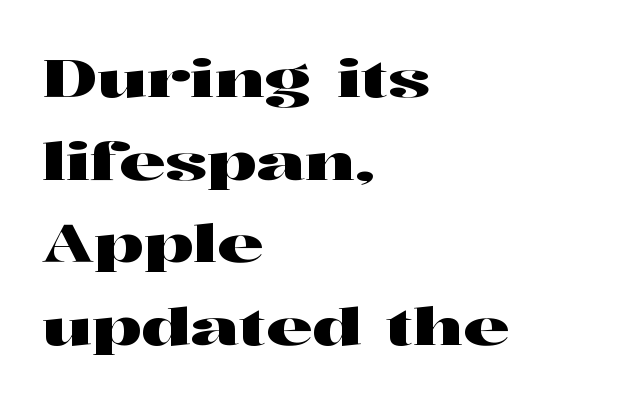
{"serif": "yes", "italic": "no", "width": "wide", "stroke_contrast": "high", "x_height": "medium", "monospaced": "no", "underline": "no", "align": "left", "line_spacing": "normal", "line_spacing_ratio": 1.59, "letter_spacing": "normal", "letter_spacing_em": 0.0, "glyph_px": 52}
